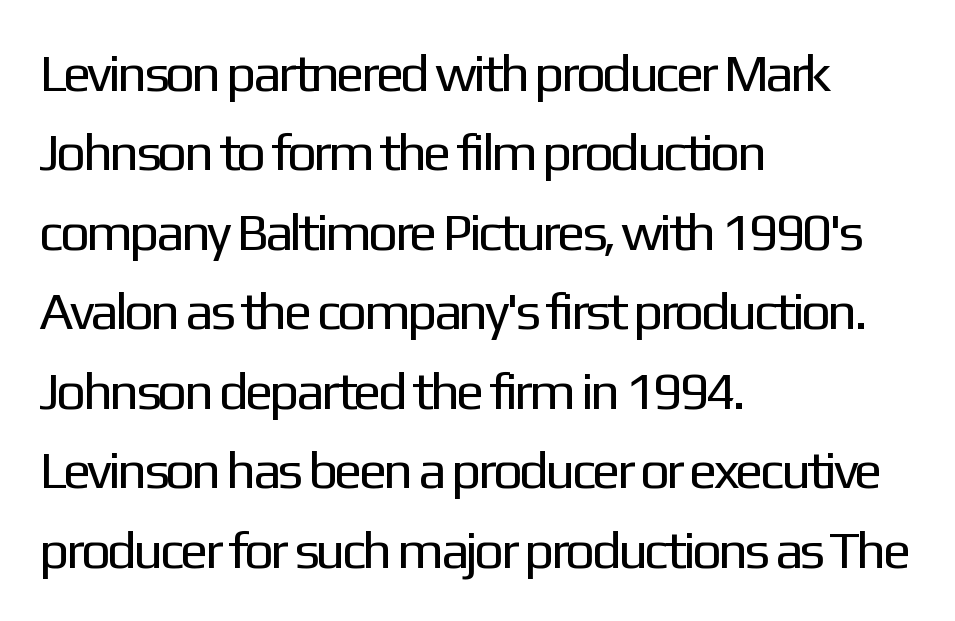
{"serif": "no", "italic": "no", "bold": "no", "weight": "regular", "width": "normal", "stroke_contrast": "low", "x_height": "medium", "monospaced": "no", "underline": "no", "align": "left", "line_spacing": "normal", "line_spacing_ratio": 1.5, "letter_spacing": "normal", "letter_spacing_em": 0.0, "glyph_px": 53}
